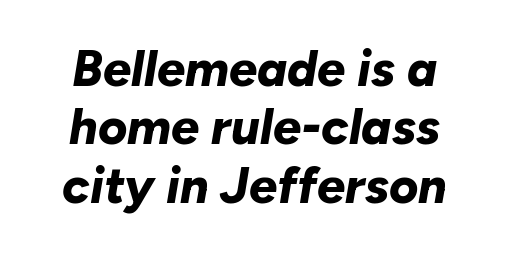
In terms of posture, this sample is oblique. Each word holds together tightly as a unit, with standard inter-letter gaps. The baseline area is clear. Character widths vary here, with narrow letters taking less room than wide ones. Every letter is thick-stroked: bold, no question.
